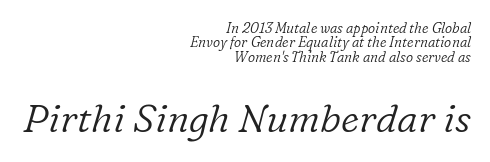
Q: Is the text bold? A: No.
Q: Is the text italic (slanted)? A: Yes, it leans right by about 16 degrees.
Q: Is the typeface a serif or a sans-serif typeface? A: Serif.
Q: Is the text underlined? A: No.
Q: How is the paragraph aligned? A: Right-aligned.
Q: Is the spacing between letters normal or unusually wide? A: Normal.
Q: Is the spacing between lines tight, normal or loose? A: Tight.
Q: Which block of text is set in a larger size, the first (top) or the second (bottom)? A: The second (bottom) one.
Q: Width (condensed, normal, or wide)? A: Normal.
Q: Stroke contrast? A: Low.
Q: x-height? A: Medium.
Q: Monospaced? A: No.
